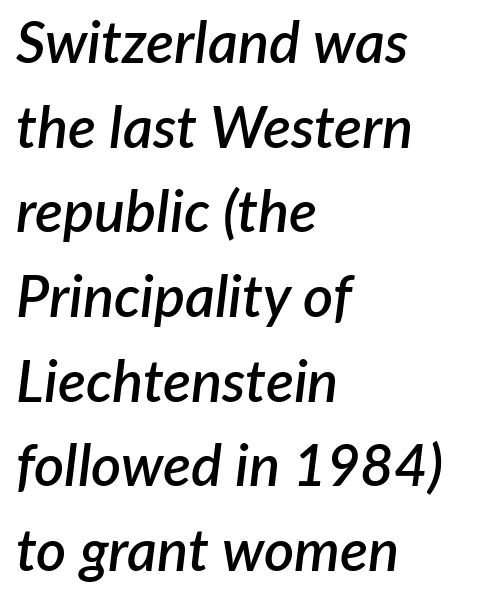
Q: Is the text bold? A: Semi-bold.
Q: Is the text italic (slanted)? A: Yes, it leans right by about 7 degrees.
Q: Is the text underlined? A: No.
Q: How is the paragraph aligned? A: Left-aligned.
Q: Is the spacing between letters normal or unusually wide? A: Normal.
Q: Is the spacing between lines tight, normal or loose? A: Normal.
Q: Width (condensed, normal, or wide)? A: Normal.
Q: Stroke contrast? A: Low.
Q: x-height? A: Medium.
Q: Monospaced? A: No.
